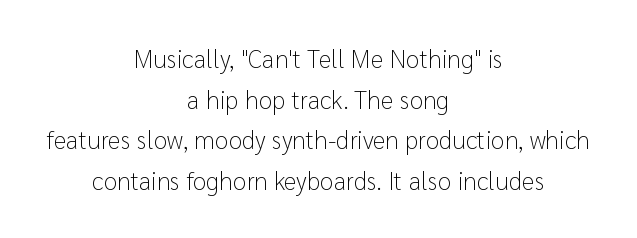
{"italic": "no", "bold": "no", "underline": "no", "align": "center", "line_spacing": "normal", "line_spacing_ratio": 1.63, "letter_spacing": "normal", "letter_spacing_em": 0.0, "glyph_px": 25}
